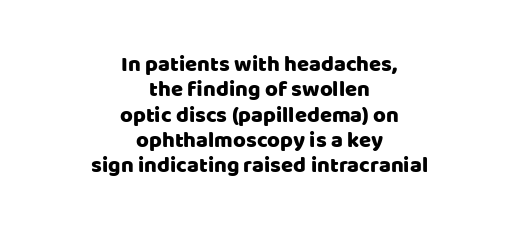
The image shows 22 px text type, upright; set centered, tight line spacing (1.15x), normal letter spacing, not underlined.
